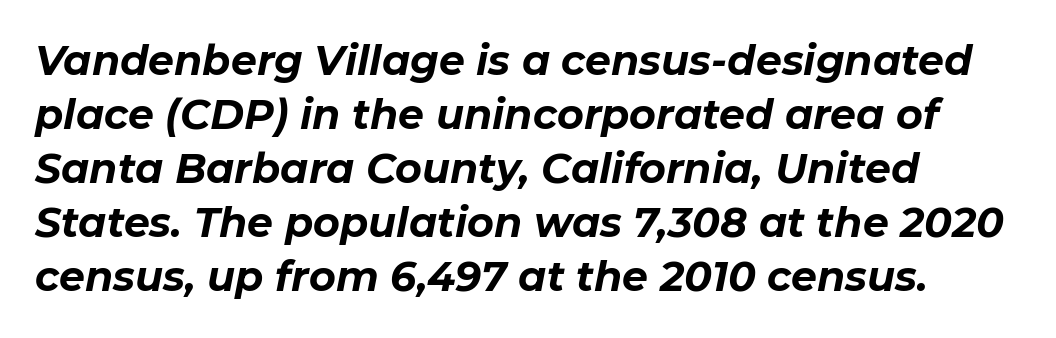
The image shows 41 px bold type, italic (leaning right); set left-aligned, normal line spacing (1.32x), normal letter spacing, not underlined; low stroke contrast and a medium x-height.
